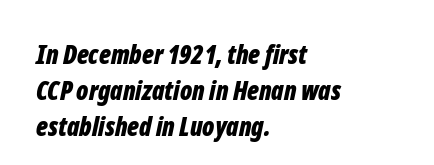
Every letter is thick-stroked: bold, no question. Each row of text sits above clean, open space. Summary of vertical rhythm: regular, with standard interline spacing. Compared with a centered layout, this one pins lines to the left instead.
